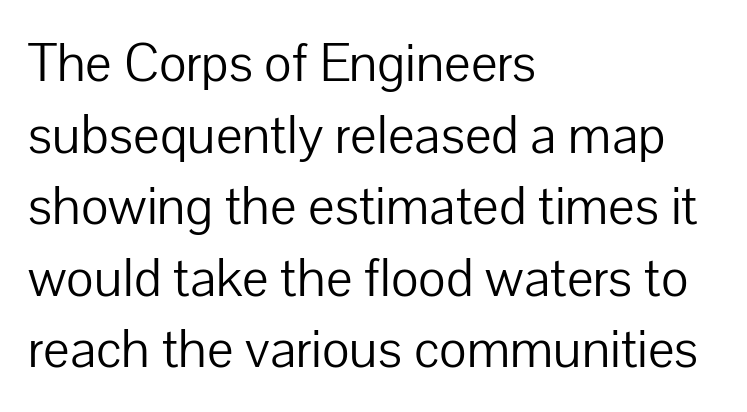
The weight tops out at a normal text grade. This block has exactly the height ordinary leading produces. Proportional: the letters do not fall into vertical columns. Descenders are the only things crossing below the line. Grotesque or geometric, the face here clearly has no serifs. Tracking value appears to be zero — textbook default spacing.
